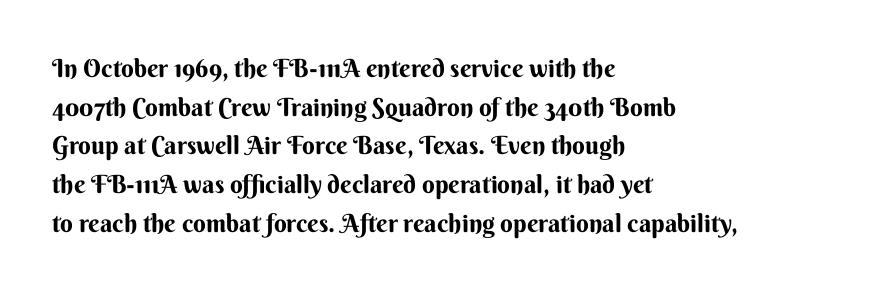
Inter-character spacing is left at the font's built-in metrics. Quick note: underline off. Horizontal alignment here is leftward, the default for most running prose. Posture: vertical. Line spacing here is normal.
